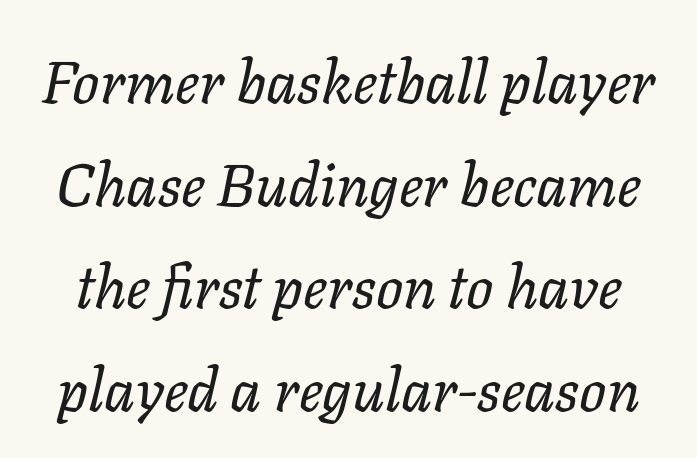
Q: Is the text bold? A: No.
Q: Is the text italic (slanted)? A: Yes, it leans right by about 11 degrees.
Q: Is the text underlined? A: No.
Q: Is the spacing between letters normal or unusually wide? A: Normal.
Q: Width (condensed, normal, or wide)? A: Normal.
Q: Stroke contrast? A: Low.
Q: x-height? A: Medium.
Q: Monospaced? A: No.
